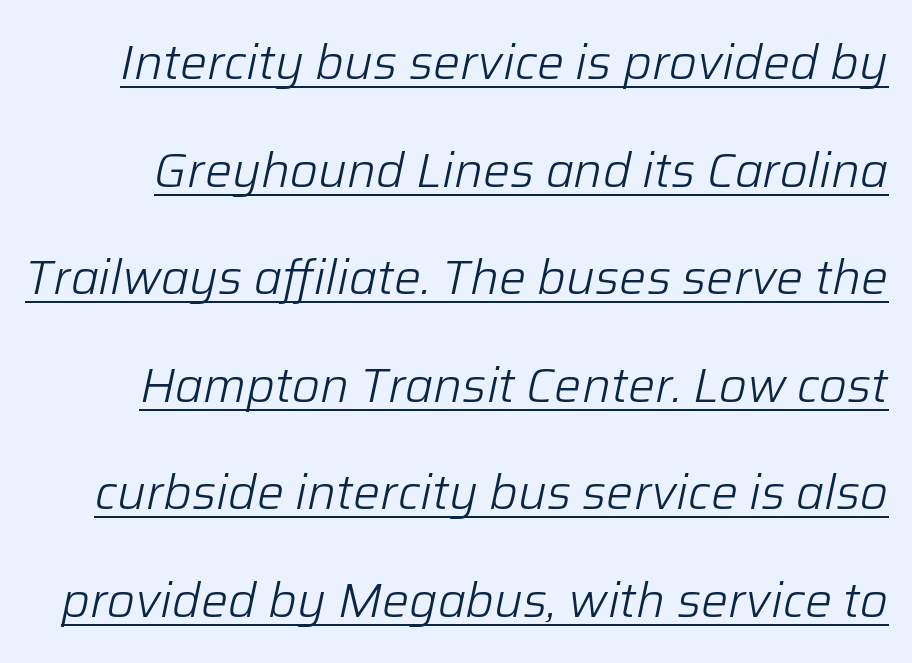
Q: Is the text bold? A: No.
Q: Is the text italic (slanted)? A: Yes, it leans right by about 12 degrees.
Q: Is the text underlined? A: Yes.
Q: Is the spacing between letters normal or unusually wide? A: Normal.
Q: Is the spacing between lines tight, normal or loose? A: Loose.
Q: Width (condensed, normal, or wide)? A: Normal.
Q: Stroke contrast? A: Low.
Q: x-height? A: Medium.
Q: Monospaced? A: No.
